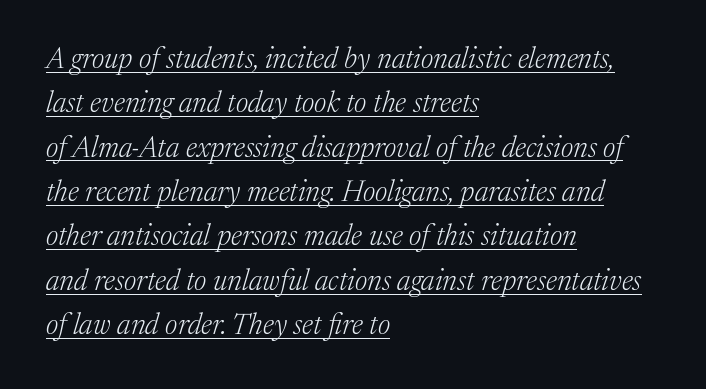
Q: Is the text bold? A: No.
Q: Is the text italic (slanted)? A: Yes, it leans right by about 17 degrees.
Q: Is the typeface a serif or a sans-serif typeface? A: Serif.
Q: Is the text underlined? A: Yes.
Q: How is the paragraph aligned? A: Left-aligned.
Q: Is the spacing between letters normal or unusually wide? A: Normal.
Q: Is the spacing between lines tight, normal or loose? A: Normal.
Q: Width (condensed, normal, or wide)? A: Normal.
Q: Stroke contrast? A: Medium.
Q: x-height? A: Medium.
Q: Monospaced? A: No.
